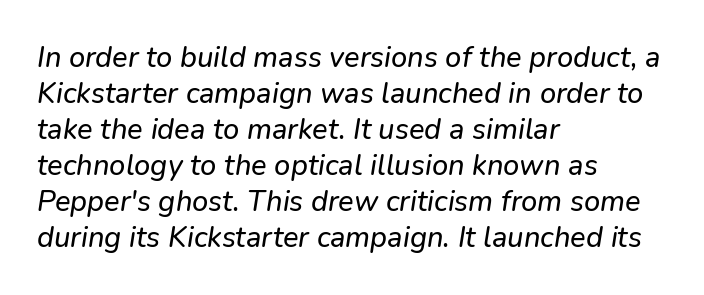
If you drew a ruler down the left edge, every line would touch it. Between one letter and the next there's only the usual sliver of space. No word sits above an underline. This sample has the flowing, uneven cadence of proportional lettering. The whole block is typeset with a tilt.
